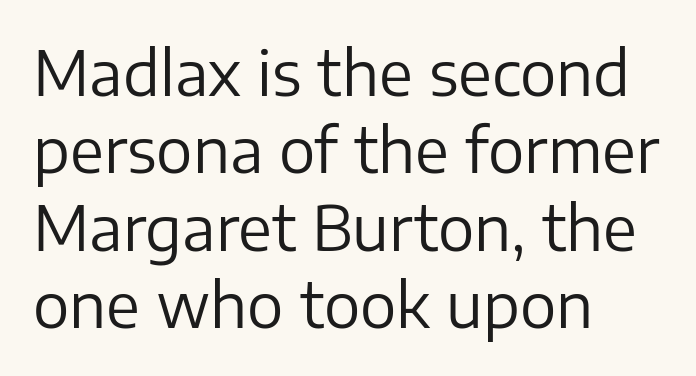
The image shows 61 px regular-weight sans-serif type, upright; set left-aligned, normal line spacing (1.27x), normal letter spacing, not underlined; low stroke contrast and a medium x-height.
